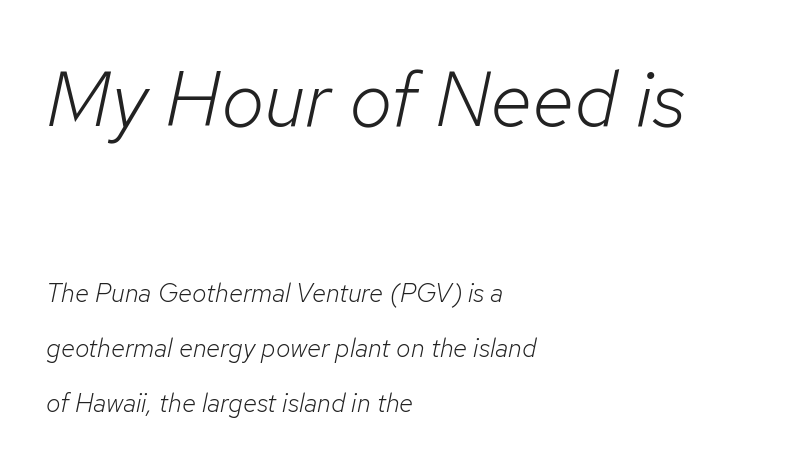
Q: Is the text bold? A: No.
Q: Is the text italic (slanted)? A: Yes, it leans right by about 12 degrees.
Q: Is the text underlined? A: No.
Q: How is the paragraph aligned? A: Left-aligned.
Q: Is the spacing between letters normal or unusually wide? A: Normal.
Q: Is the spacing between lines tight, normal or loose? A: Loose.
Q: Which block of text is set in a larger size, the first (top) or the second (bottom)? A: The first (top) one.
Q: Width (condensed, normal, or wide)? A: Normal.
Q: Stroke contrast? A: Low.
Q: x-height? A: Medium.
Q: Monospaced? A: No.
